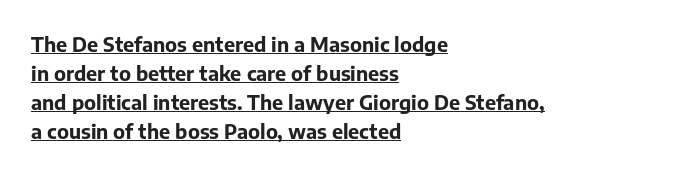
Q: Is the text bold? A: Yes.
Q: Is the text italic (slanted)? A: No, it is upright.
Q: Is the text underlined? A: Yes.
Q: How is the paragraph aligned? A: Left-aligned.
Q: Is the spacing between letters normal or unusually wide? A: Normal.
Q: Is the spacing between lines tight, normal or loose? A: Normal.
